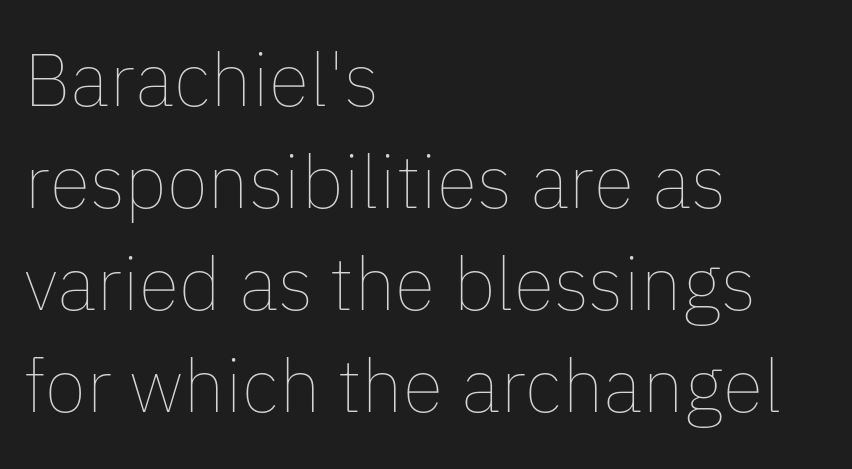
Horizontal bands of white between lines are of average thickness. These lines were composed using upright roman letters. Summary of weight: not heavy and not bold. The compositor pushed each line to the left boundary.
